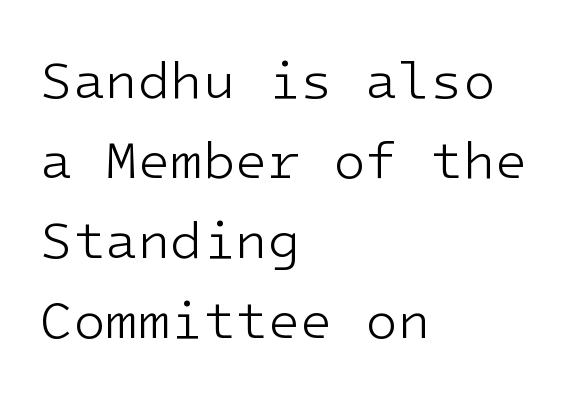
The image shows 53 px light sans-serif type, upright; set left-aligned, normal line spacing (1.51x), normal letter spacing, not underlined; low stroke contrast and a medium x-height.
